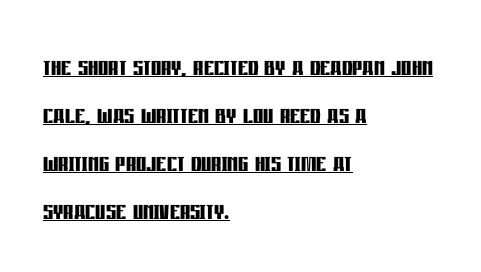
The image shows 32 px semibold, condensed sans-serif type, upright; set left-aligned, normal line spacing (1.5x), normal letter spacing, underlined; low stroke contrast and a large x-height.
